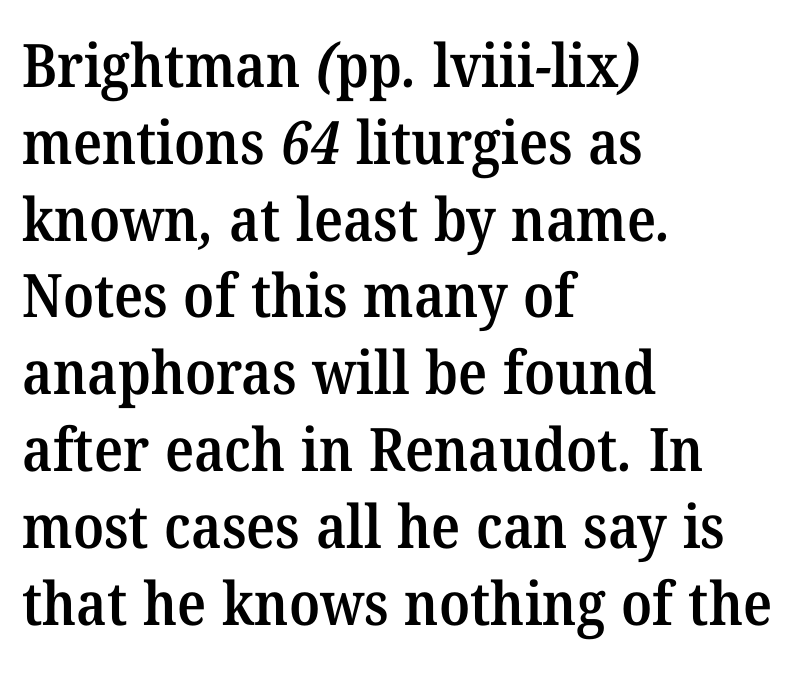
{"serif": "yes", "bold": "semi", "weight": "semibold", "width": "normal", "stroke_contrast": "medium", "x_height": "medium", "monospaced": "no", "underline": "no", "align": "left", "line_spacing": "normal", "line_spacing_ratio": 1.28, "letter_spacing": "normal", "letter_spacing_em": 0.0, "glyph_px": 60}
